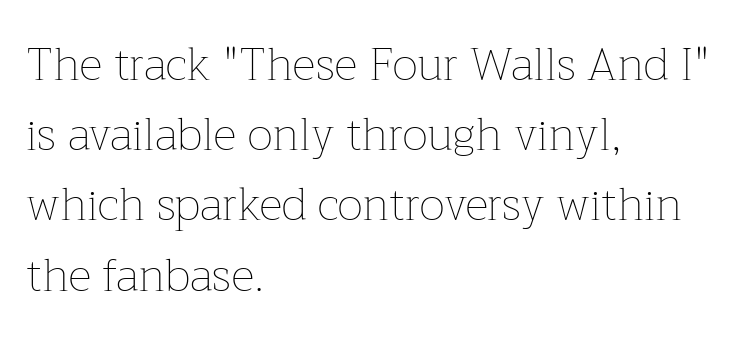
The image shows 45 px thin type, upright; set left-aligned, normal line spacing (1.56x), normal letter spacing, not underlined; low stroke contrast and a medium x-height.
